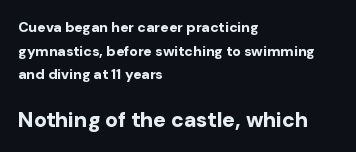
{"italic": "no", "bold": "yes", "underline": "no", "align": "left", "line_spacing": "normal", "line_spacing_ratio": 1.69, "letter_spacing": "normal", "letter_spacing_em": 0.0, "larger_block": "second", "size_ratio": 1.5, "glyph_px": 21}
